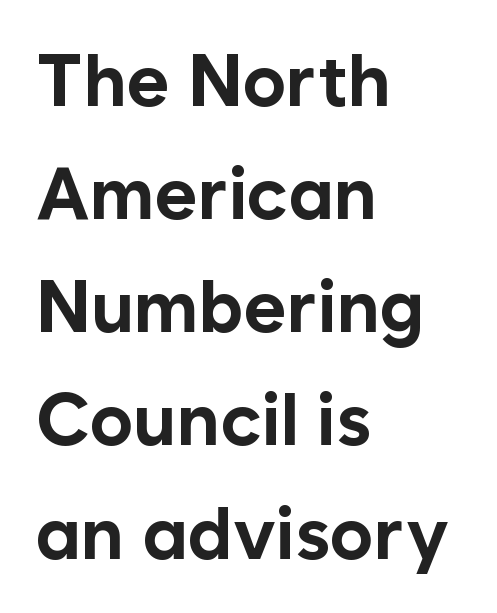
Short and long lines alike share a common starting point at left. A typesetter would mark this as roman, not italic. I'd call this a sans setting — the letters go barefoot. There is no visible air inserted between adjacent glyphs. The characters look thick and weighty, a clear bold. The passage shown is not underscored anywhere.
